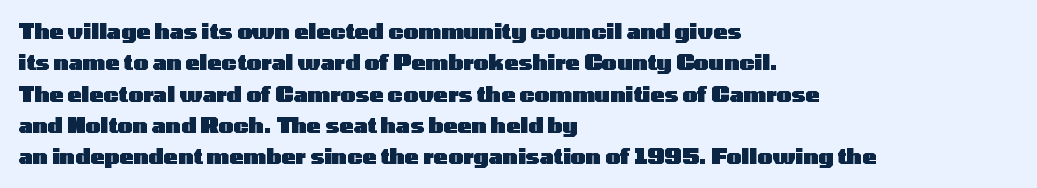
Q: Is the text bold? A: Yes.
Q: Is the text italic (slanted)? A: No, it is upright.
Q: Is the text underlined? A: No.
Q: How is the paragraph aligned? A: Left-aligned.
Q: Is the spacing between letters normal or unusually wide? A: Normal.
Q: Is the spacing between lines tight, normal or loose? A: Normal.
